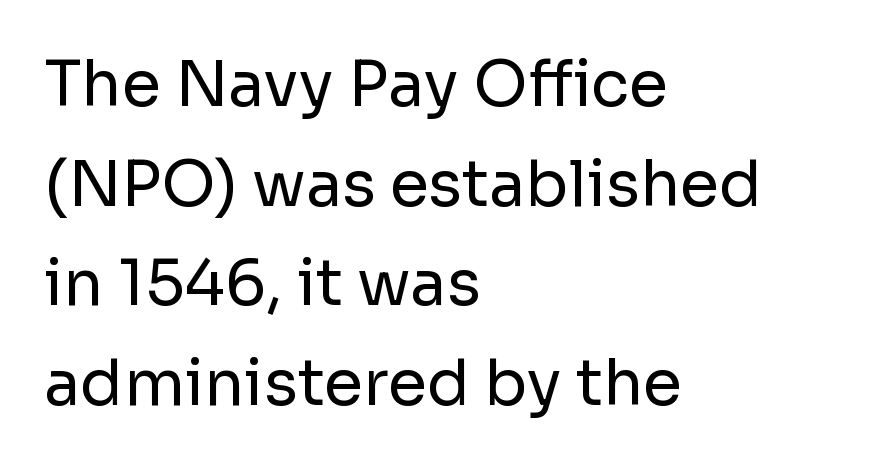
This rendering leaves character spacing at its baseline value. This sample has the flowing, uneven cadence of proportional lettering. Italic: no, the glyphs are upright roman. This sample is left-justified, so line endings fall wherever the words run out. Leading: standard. On a weight scale, this lands at 450 or below.
